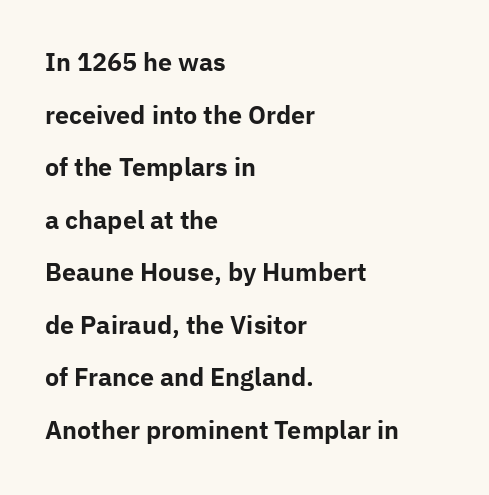
Q: Is the text bold? A: Yes.
Q: Is the text italic (slanted)? A: No, it is upright.
Q: Is the text underlined? A: No.
Q: How is the paragraph aligned? A: Left-aligned.
Q: Is the spacing between letters normal or unusually wide? A: Normal.
Q: Is the spacing between lines tight, normal or loose? A: Loose.
